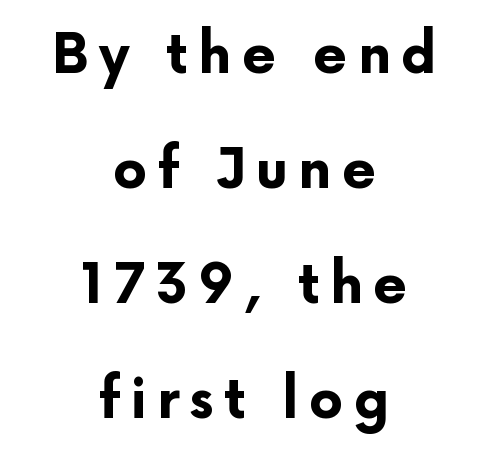
The image shows 54 px bold sans-serif type, upright; set centered, loose line spacing (2.13x), not underlined; low stroke contrast and a medium x-height.
